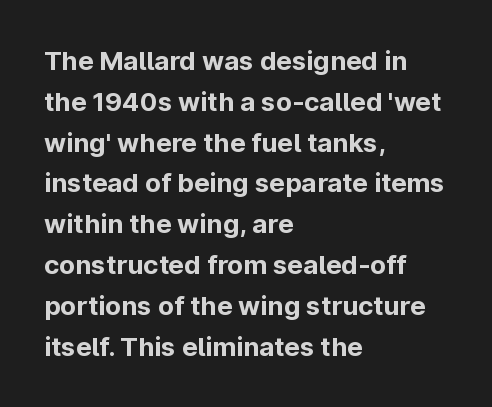
A dark, heavy texture on the line: the type is bold. Characters follow at the spacing the type designer built in. The designer left line spacing at the default. Unmarked baselines from the first word to the last. Posture: vertical.
